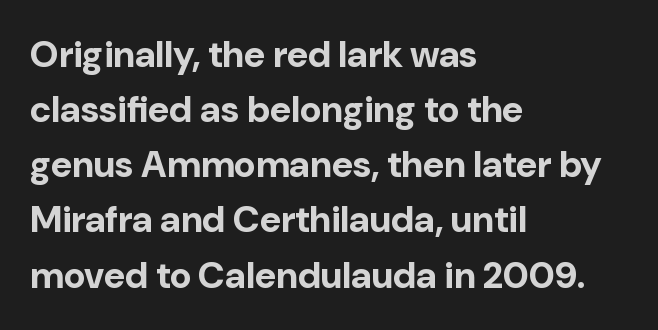
The image shows 37 px bold sans-serif type, upright; set left-aligned, normal line spacing (1.49x), normal letter spacing, not underlined; low stroke contrast and a medium x-height.
